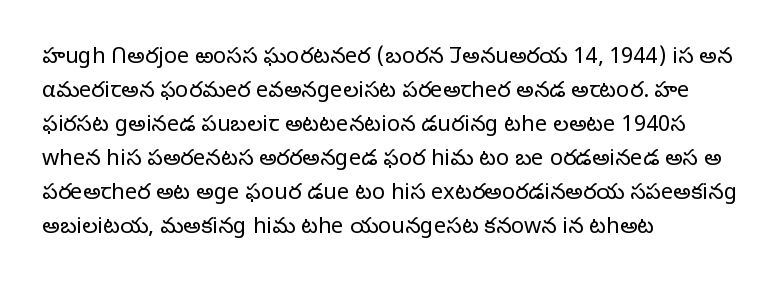
The image shows 22 px text type, upright; set left-aligned, normal line spacing (1.55x), normal letter spacing, not underlined.
